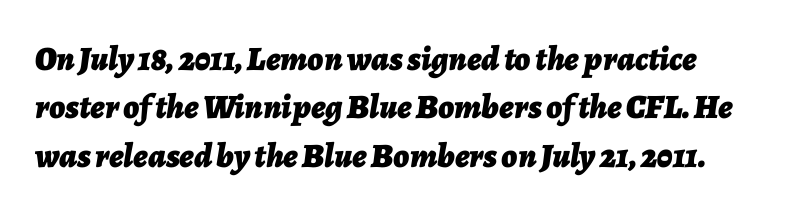
The image shows 34 px bold type, italic (leaning right); set normal line spacing (1.42x), normal letter spacing, not underlined; low stroke contrast and a medium x-height.
